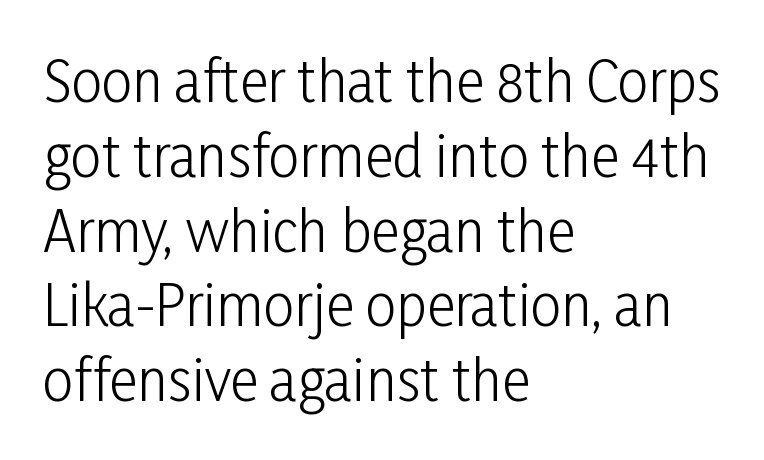
Q: Is the text bold? A: No.
Q: Is the text italic (slanted)? A: No, it is upright.
Q: Is the typeface a serif or a sans-serif typeface? A: Sans-serif.
Q: Is the text underlined? A: No.
Q: How is the paragraph aligned? A: Left-aligned.
Q: Is the spacing between letters normal or unusually wide? A: Normal.
Q: Is the spacing between lines tight, normal or loose? A: Normal.
Q: Width (condensed, normal, or wide)? A: Condensed.
Q: Stroke contrast? A: Low.
Q: x-height? A: Medium.
Q: Monospaced? A: No.
